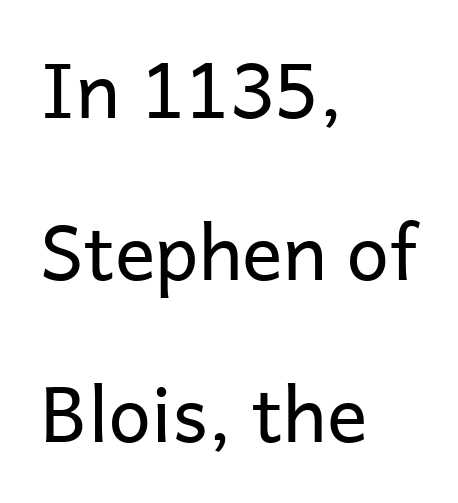
{"serif": "no", "italic": "no", "bold": "no", "weight": "regular", "width": "normal", "stroke_contrast": "low", "x_height": "medium", "monospaced": "no", "underline": "no", "align": "left", "line_spacing": "loose", "line_spacing_ratio": 2.13, "letter_spacing": "normal", "letter_spacing_em": 0.0, "glyph_px": 76}
